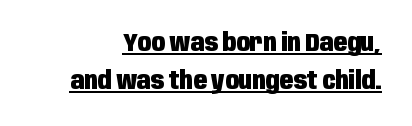
The image shows 25 px bold type, upright; set normal line spacing (1.51x), normal letter spacing, underlined.
